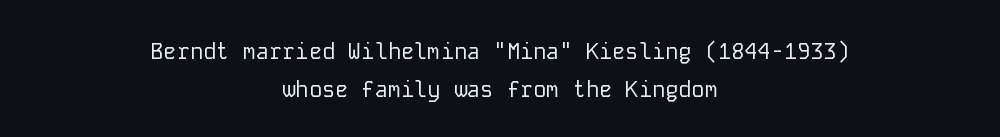
The glyphs are unaccompanied by any horizontal stroke below them. The lines in this sample share a center point and differ in where they start and stop. Ascenders rise straight up at ninety degrees. On a weight scale, this lands at 450 or below. There is no visible air inserted between adjacent glyphs.
